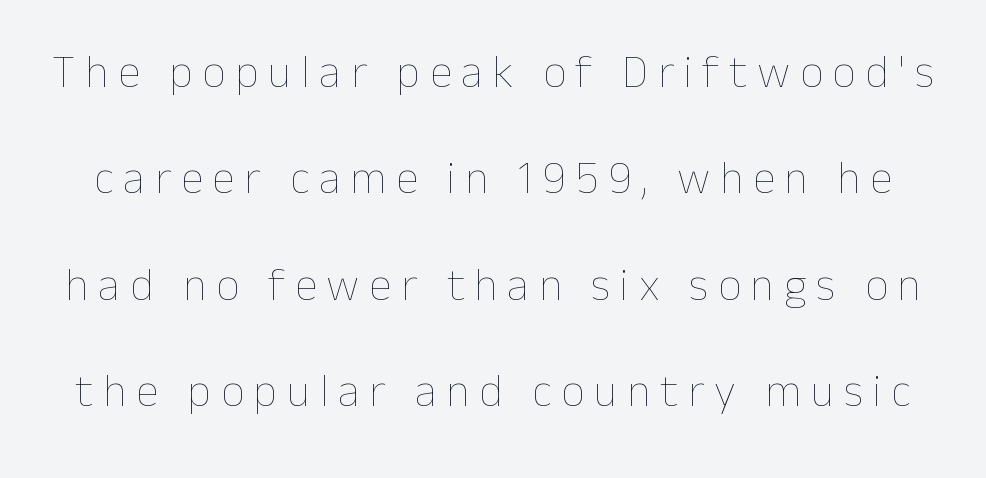
Underlining? Definitely not there. Proportional: the letters do not fall into vertical columns. Is the stroke heavy? The answer is a plain regular-or-lighter. Honestly, the rows look like they've been pulled way apart. Students, note that the glyphs here are deliberately spaced far apart.
